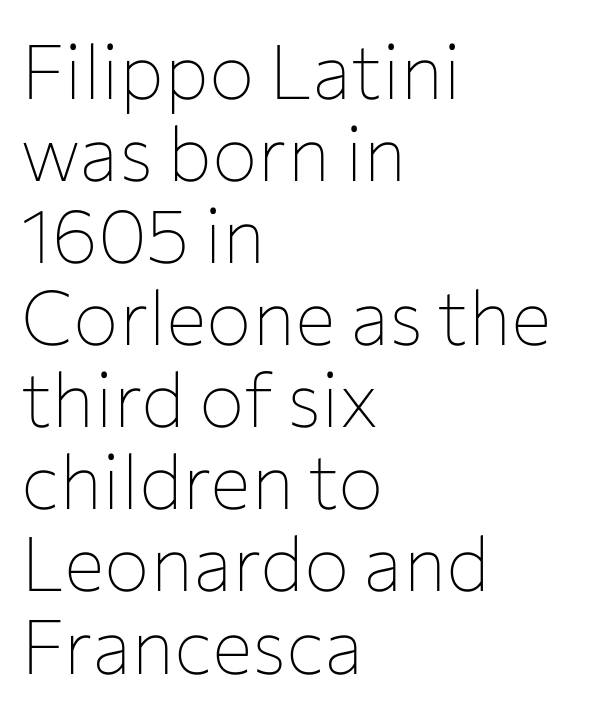
Q: Is the text bold? A: No.
Q: Is the text italic (slanted)? A: No, it is upright.
Q: Is the typeface a serif or a sans-serif typeface? A: Sans-serif.
Q: Is the text underlined? A: No.
Q: How is the paragraph aligned? A: Left-aligned.
Q: Is the spacing between letters normal or unusually wide? A: Normal.
Q: Is the spacing between lines tight, normal or loose? A: Tight.
Q: Width (condensed, normal, or wide)? A: Normal.
Q: Stroke contrast? A: Low.
Q: x-height? A: Medium.
Q: Monospaced? A: No.
